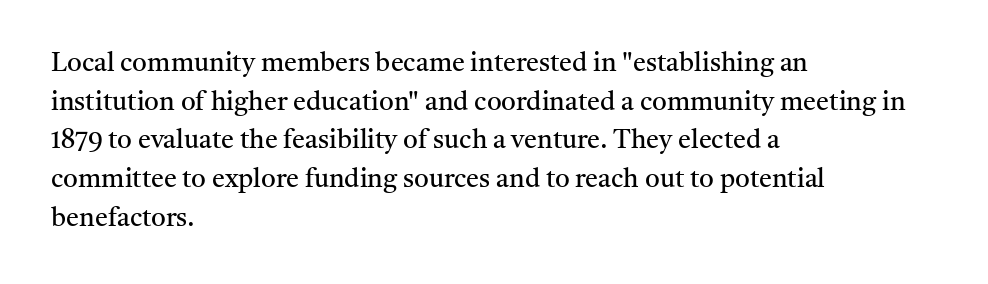
The image shows 26 px text type, upright; set left-aligned, normal line spacing (1.49x), normal letter spacing, not underlined.
